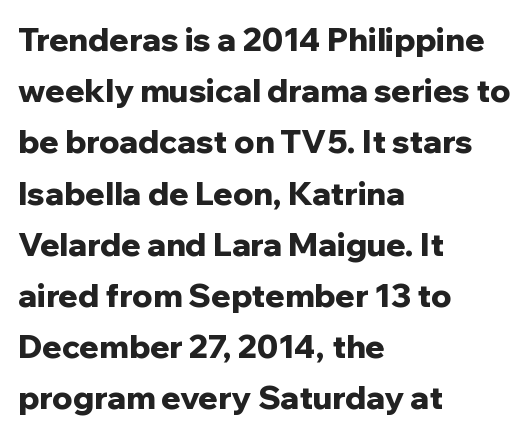
{"serif": "no", "italic": "no", "bold": "yes", "weight": "bold", "width": "normal", "stroke_contrast": "low", "x_height": "medium", "monospaced": "no", "underline": "no", "align": "left", "line_spacing": "normal", "line_spacing_ratio": 1.6, "letter_spacing": "normal", "letter_spacing_em": 0.0, "glyph_px": 32}
